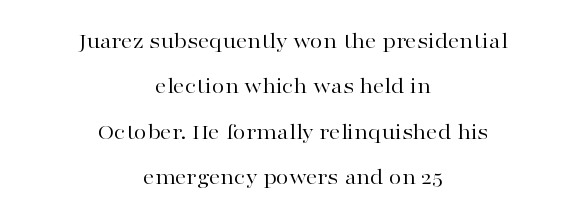
The image shows 23 px text type, upright; set centered, loose line spacing (1.97x), normal letter spacing, not underlined.
